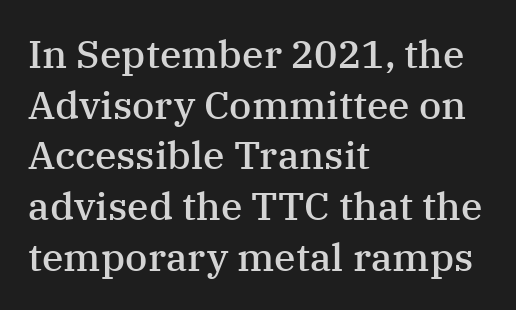
The letters advance in unequal steps, a hallmark of proportional type. Has an underline been added? It has not. A bit beefed up — I'd call it semibold rather than bold. The tracking reads as untouched default to a designer's eye. Classification — serif. It's the straight-up-and-down kind of type.
